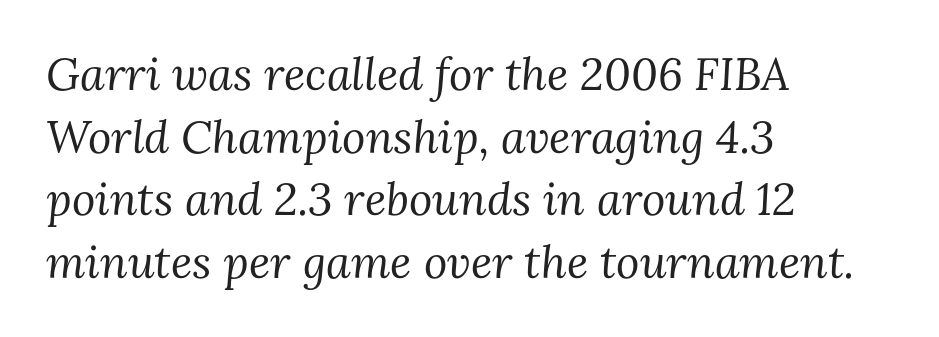
Horizontal alignment here is leftward, the default for most running prose. Here the designer chose a conventional face with non-uniform glyph widths. Words appear dense and cohesive because spacing is normal. No extra ink here — the face is not bold. Bare-footed words on every line.
